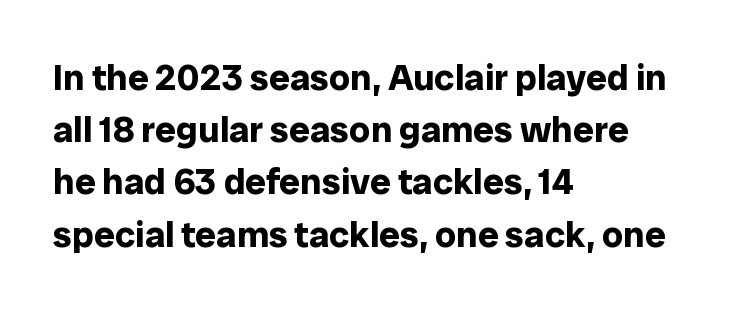
The image shows 37 px bold sans-serif type, upright; set left-aligned, normal line spacing (1.41x), normal letter spacing, not underlined; low stroke contrast and a medium x-height.
